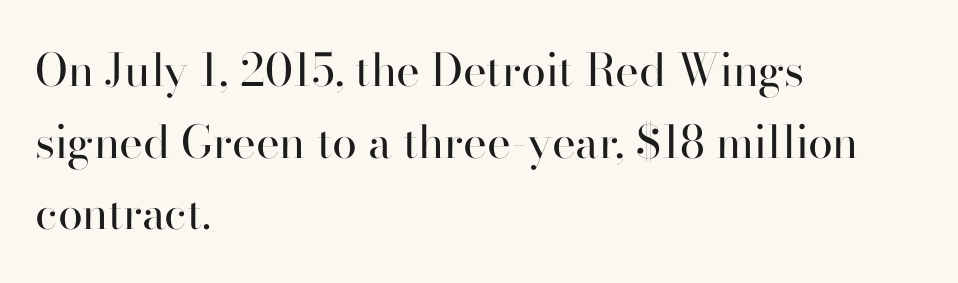
Q: Is the text bold? A: No.
Q: Is the text italic (slanted)? A: No, it is upright.
Q: Is the typeface a serif or a sans-serif typeface? A: Serif.
Q: Is the text underlined? A: No.
Q: How is the paragraph aligned? A: Left-aligned.
Q: Is the spacing between letters normal or unusually wide? A: Normal.
Q: Is the spacing between lines tight, normal or loose? A: Normal.
Q: Width (condensed, normal, or wide)? A: Normal.
Q: Stroke contrast? A: High.
Q: x-height? A: Small.
Q: Monospaced? A: No.
